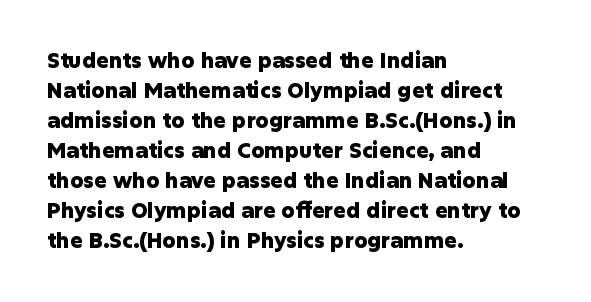
The font's upright variant was chosen for this text. These lines keep a tight, regular rhythm from letter to letter. Notice how thick the strokes are: this is what a full bold looks like. These lines sit exactly where default settings would place them.
